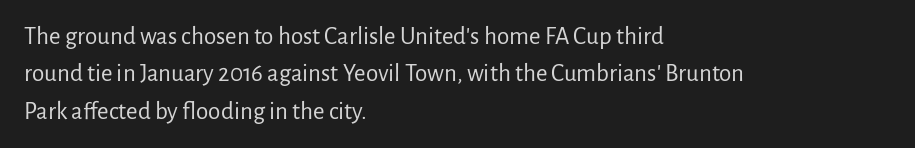
{"italic": "no", "bold": "no", "underline": "no", "align": "left", "line_spacing": "normal", "line_spacing_ratio": 1.5, "letter_spacing": "normal", "letter_spacing_em": 0.0, "glyph_px": 25}
